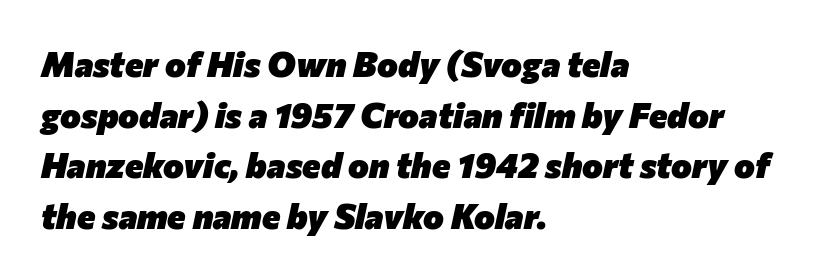
Q: Is the text bold? A: Yes.
Q: Is the text italic (slanted)? A: Yes, it leans right by about 12 degrees.
Q: Is the text underlined? A: No.
Q: How is the paragraph aligned? A: Left-aligned.
Q: Is the spacing between letters normal or unusually wide? A: Normal.
Q: Is the spacing between lines tight, normal or loose? A: Normal.
Q: Width (condensed, normal, or wide)? A: Normal.
Q: Stroke contrast? A: Low.
Q: x-height? A: Medium.
Q: Monospaced? A: No.
